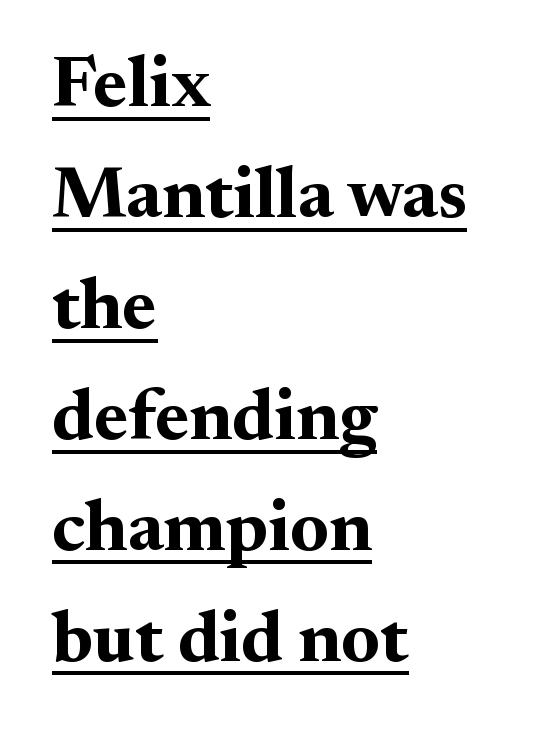
{"serif": "yes", "italic": "no", "bold": "yes", "weight": "bold", "width": "normal", "stroke_contrast": "medium", "x_height": "small", "monospaced": "no", "underline": "yes", "align": "left", "line_spacing": "normal", "line_spacing_ratio": 1.52, "letter_spacing": "normal", "letter_spacing_em": 0.0, "glyph_px": 73}
